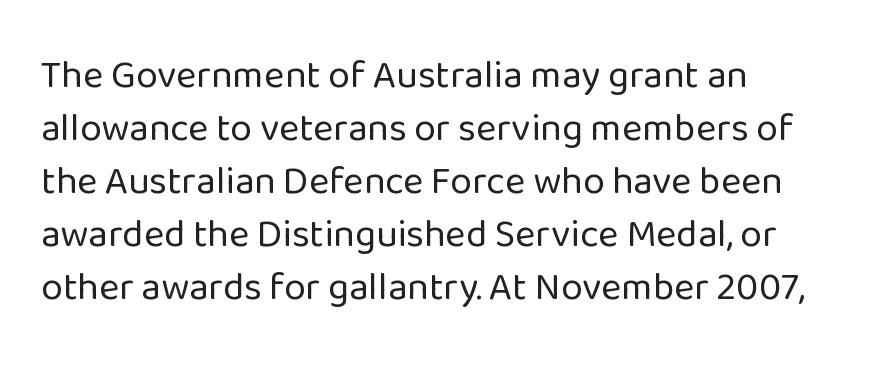
{"serif": "no", "italic": "no", "bold": "no", "weight": "regular", "width": "normal", "stroke_contrast": "low", "x_height": "medium", "monospaced": "no", "underline": "no", "align": "left", "line_spacing": "normal", "line_spacing_ratio": 1.36, "letter_spacing": "normal", "letter_spacing_em": 0.0, "glyph_px": 39}
